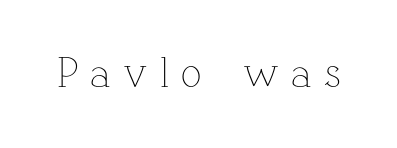
What stands out about the letter spacing? Its width — letters are far apart. The characters are drawn with everyday or finer stroke widths. The letters stand straight up with perfectly vertical stems. The specimen omits any rule beneath the text block's lines. Do the characters align in a grid? No, the font is proportional.
